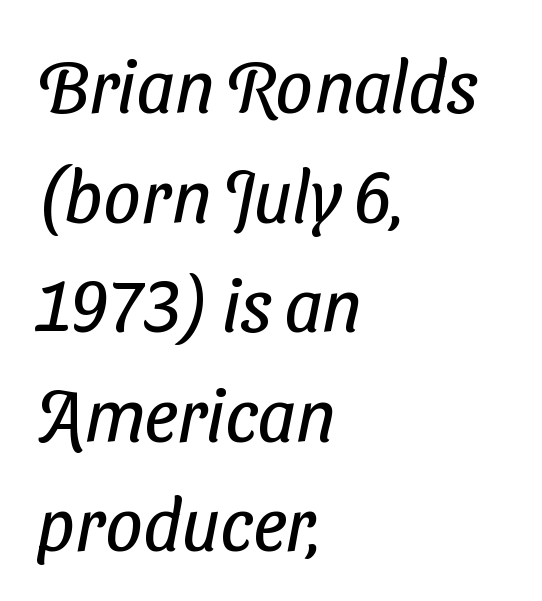
You could call the tracking neutral — neither tight nor loose. Horizontally, the lines are justified to the leading edge only. Think of a printed novel: that variable character pitch is what you see here. The baseline area is clear. The typeface has the unassuming heft of standard copy or less. The passage shown is typeset with a sans-serif family.
